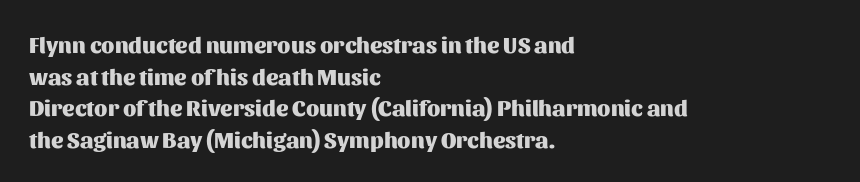
Q: Is the text bold? A: Yes.
Q: Is the text italic (slanted)? A: No, it is upright.
Q: Is the text underlined? A: No.
Q: How is the paragraph aligned? A: Left-aligned.
Q: Is the spacing between letters normal or unusually wide? A: Normal.
Q: Is the spacing between lines tight, normal or loose? A: Normal.
